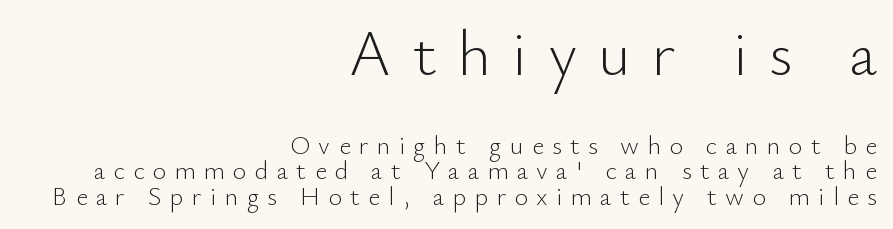
{"serif": "no", "italic": "no", "bold": "no", "weight": "light", "width": "normal", "stroke_contrast": "low", "x_height": "small", "monospaced": "no", "underline": "no", "align": "right", "line_spacing": "tight", "line_spacing_ratio": 0.98, "letter_spacing": "wide", "letter_spacing_em": 0.32, "larger_block": "first", "size_ratio": 2.46, "glyph_px": 64}
